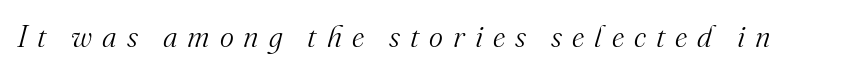
Q: Is the text bold? A: No.
Q: Is the text italic (slanted)? A: Yes, it leans right by about 16 degrees.
Q: Is the typeface a serif or a sans-serif typeface? A: Serif.
Q: Is the text underlined? A: No.
Q: Is the spacing between letters normal or unusually wide? A: Unusually wide.
Q: Width (condensed, normal, or wide)? A: Normal.
Q: Stroke contrast? A: Medium.
Q: x-height? A: Small.
Q: Monospaced? A: No.
